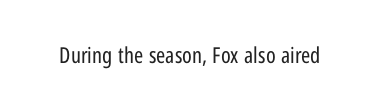
The space directly below the letters is spotless. Quick note: not italic, upright. The line texture is even and compact thanks to regular tracking. These glyphs show unthickened strokes, regular width or finer.
